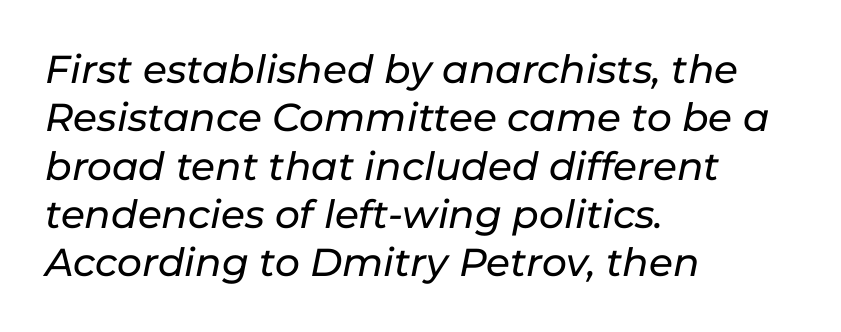
In terms of posture, this sample is oblique. Layout note: lines flush left. Looks like regular typesetting: each glyph gets only the width it needs. A typesetter would call this zero additional tracking.
